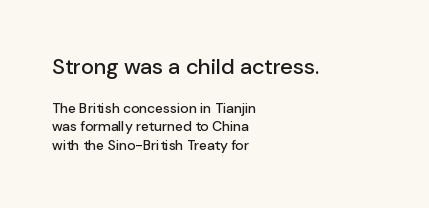
The area under the type is left untouched. Characters remain perfectly vertical along every line. The type is set solid horizontally, with unmodified tracking. How would I describe the line gaps? Plain and ordinary. Type size steps down from the first block to the second.
